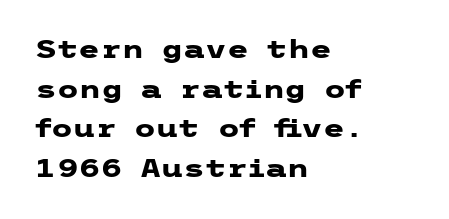
The image shows 25 px bold type, upright; set left-aligned, normal line spacing (1.59x), normal letter spacing, not underlined.
